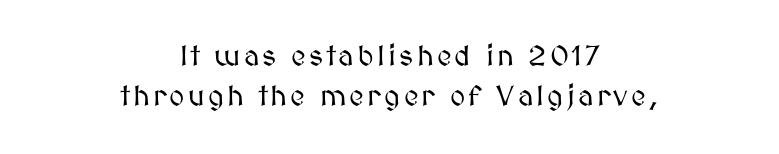
{"italic": "no", "width": "normal", "stroke_contrast": "medium", "x_height": "medium", "monospaced": "no", "underline": "no", "align": "center", "line_spacing": "normal", "line_spacing_ratio": 1.37, "glyph_px": 29}
